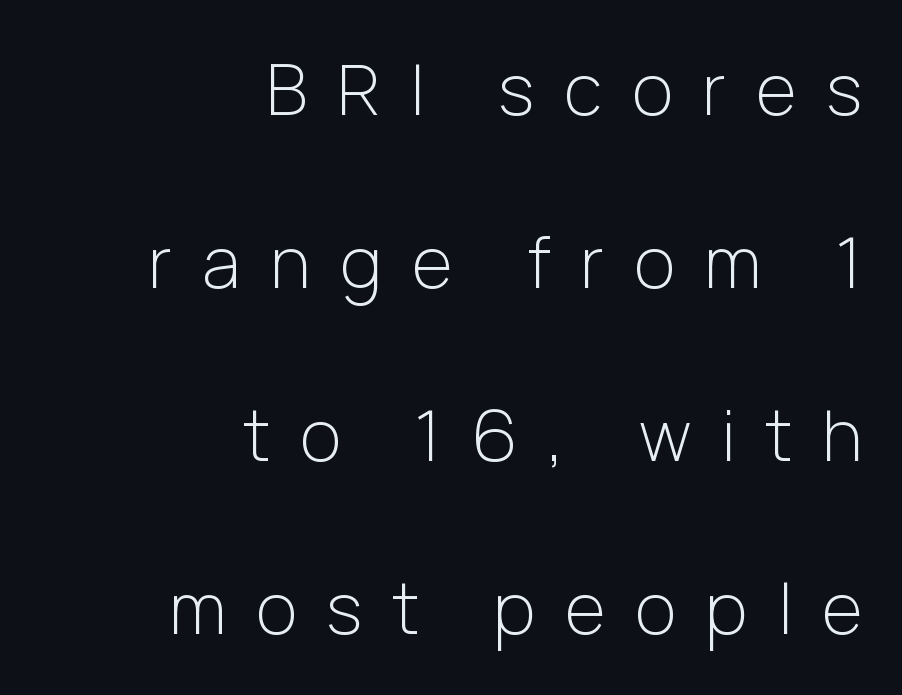
The face looks like a standard text weight, possibly lighter. Is this a fixed-width face? No — the glyphs have proportional, varying widths. Posture: upright roman. Successive baselines arrive slowly, with a big drop between each. Horizontal alignment here is rightward, an uncommon choice for prose. Each letter's strokes conclude bluntly, with no projecting serifs.
